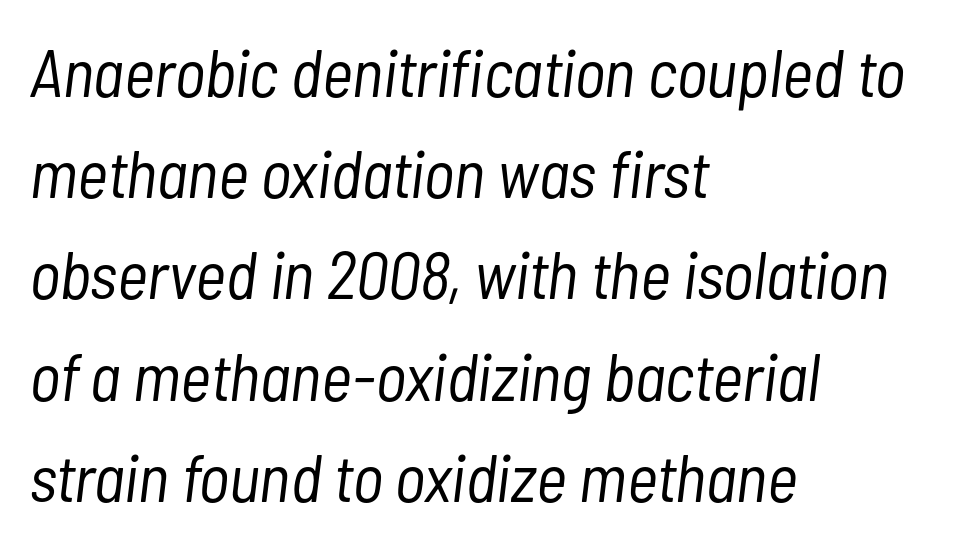
Q: Is the text bold? A: No.
Q: Is the text italic (slanted)? A: Yes, it leans right by about 7 degrees.
Q: Is the text underlined? A: No.
Q: How is the paragraph aligned? A: Left-aligned.
Q: Is the spacing between letters normal or unusually wide? A: Normal.
Q: Is the spacing between lines tight, normal or loose? A: Normal.
Q: Width (condensed, normal, or wide)? A: Condensed.
Q: Stroke contrast? A: Low.
Q: x-height? A: Medium.
Q: Monospaced? A: No.
